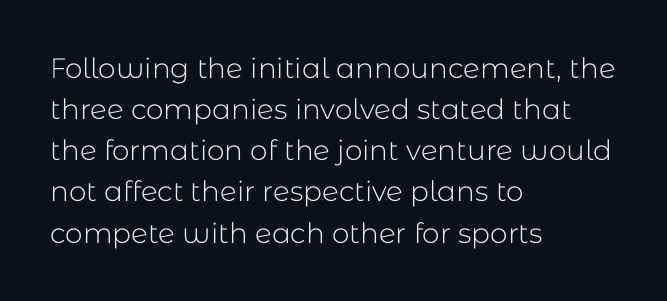
No extra ink here — the face is not bold. Spacing verdict: proportional, widths tailored to each character. The type is set solid horizontally, with unmodified tracking. The passage shown is typeset with a sans-serif family.
